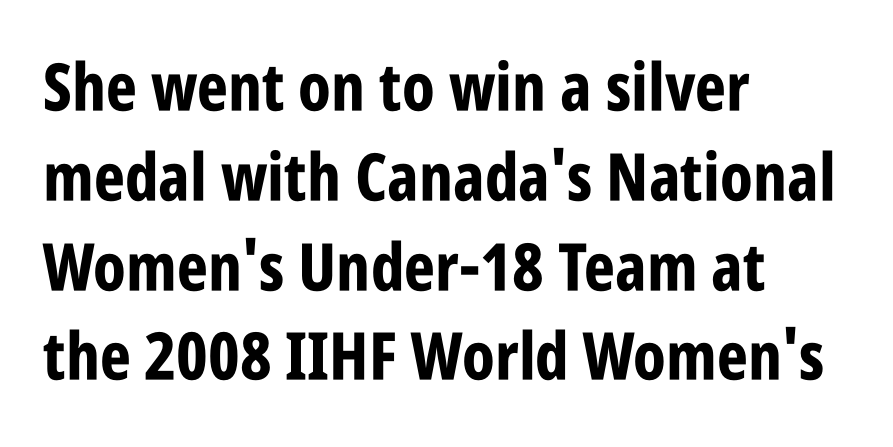
Q: Is the text bold? A: Yes.
Q: Is the text italic (slanted)? A: No, it is upright.
Q: Is the typeface a serif or a sans-serif typeface? A: Sans-serif.
Q: Is the text underlined? A: No.
Q: How is the paragraph aligned? A: Left-aligned.
Q: Is the spacing between letters normal or unusually wide? A: Normal.
Q: Is the spacing between lines tight, normal or loose? A: Normal.
Q: Width (condensed, normal, or wide)? A: Condensed.
Q: Stroke contrast? A: Low.
Q: x-height? A: Large.
Q: Monospaced? A: No.
